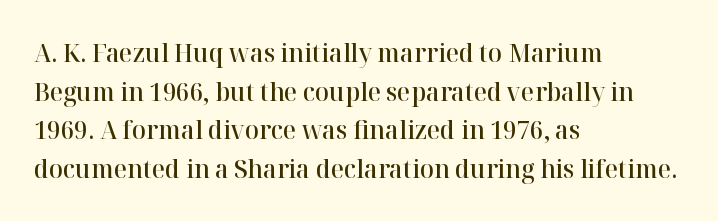
{"italic": "no", "bold": "semi", "underline": "no", "align": "left", "line_spacing": "normal", "line_spacing_ratio": 1.49, "letter_spacing": "normal", "letter_spacing_em": 0.0, "glyph_px": 26}
